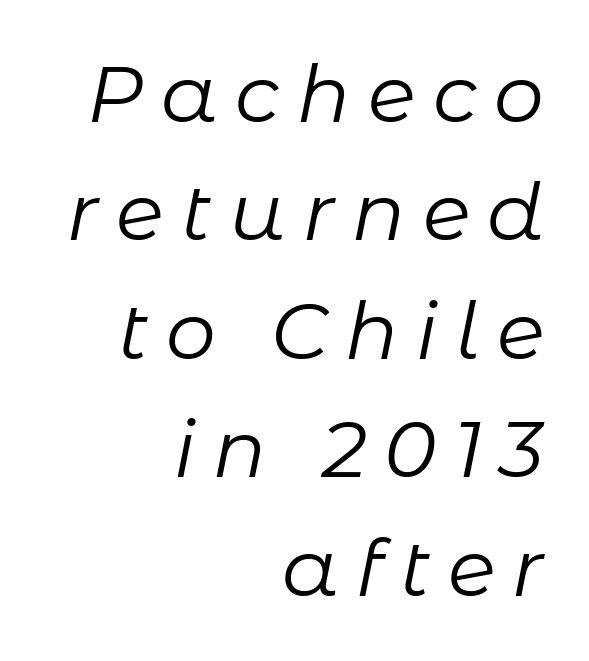
The typeface has the unassuming heft of standard copy or less. Proportional: the letters do not fall into vertical columns. In terms of leading, this rendering sits right in the middle. This rendering uses right alignment, leaving the left contour irregular. The passage shown has open, widely tracked lettering throughout. Unmarked baselines from the first word to the last.
